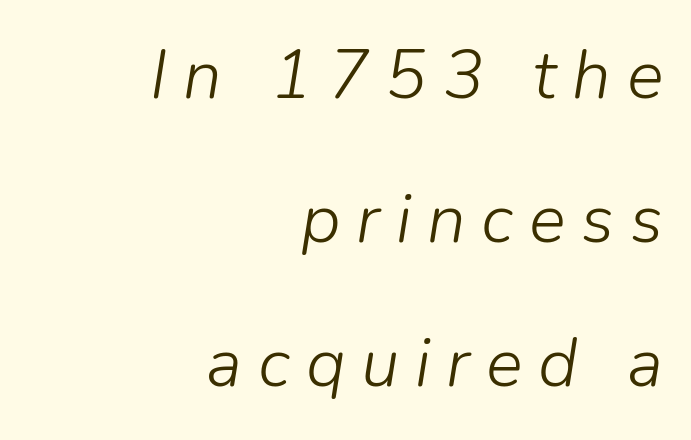
{"italic": "yes", "lean": "right", "slant_degrees": 9, "bold": "no", "weight": "light", "width": "normal", "stroke_contrast": "low", "x_height": "medium", "monospaced": "no", "underline": "no", "align": "right", "line_spacing": "loose", "line_spacing_ratio": 2.09, "letter_spacing": "wide", "letter_spacing_em": 0.23, "glyph_px": 69}
